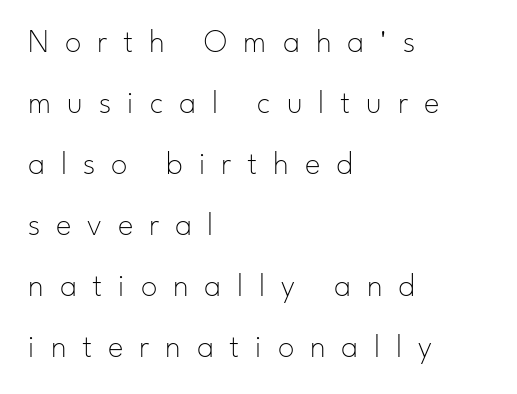
{"serif": "no", "italic": "no", "bold": "no", "weight": "thin", "width": "normal", "stroke_contrast": "low", "x_height": "small", "monospaced": "no", "underline": "no", "align": "left", "line_spacing_ratio": 1.85, "letter_spacing": "wide", "letter_spacing_em": 0.48, "glyph_px": 33}
